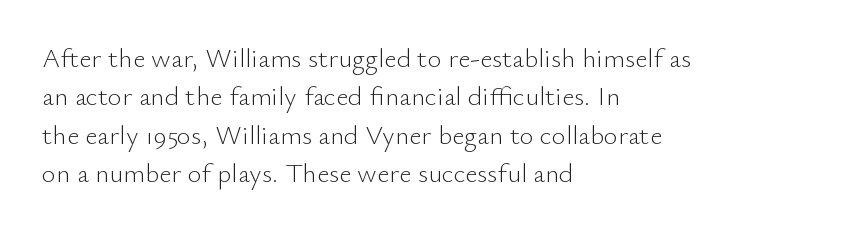
Q: Is the text bold? A: No.
Q: Is the text italic (slanted)? A: No, it is upright.
Q: Is the text underlined? A: No.
Q: How is the paragraph aligned? A: Left-aligned.
Q: Is the spacing between letters normal or unusually wide? A: Normal.
Q: Is the spacing between lines tight, normal or loose? A: Normal.
